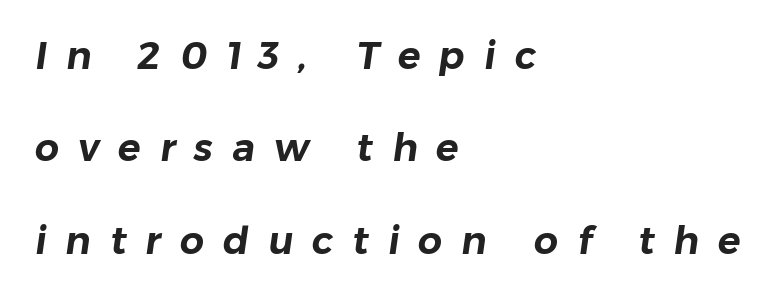
The image shows 38 px sans-serif type; set left-aligned, loose line spacing (2.43x), unusually wide letter spacing (+0.5 em), not underlined; low stroke contrast and a medium x-height.
